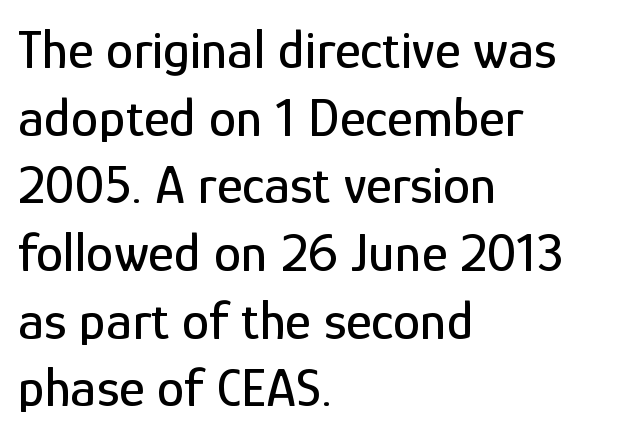
Clear beneath every line of the passage. Proportional: the letters do not fall into vertical columns. Serifs: no, the terminals of the letterforms are clean. The specimen reads as upright at a glance. The letters sit at their default tracking, neither squeezed nor spread. The typesetter chose a ragged-right arrangement here.
